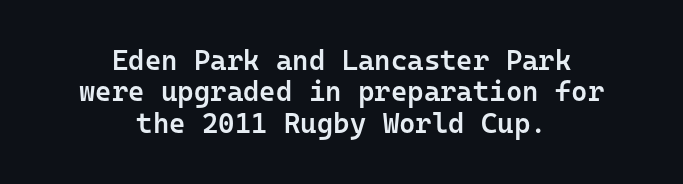
{"serif": "no", "italic": "no", "bold": "semi", "weight": "semibold", "width": "normal", "stroke_contrast": "low", "x_height": "medium", "monospaced": "yes", "underline": "no", "align": "center", "line_spacing": "tight", "line_spacing_ratio": 1.12, "letter_spacing": "normal", "letter_spacing_em": 0.0, "glyph_px": 28}
